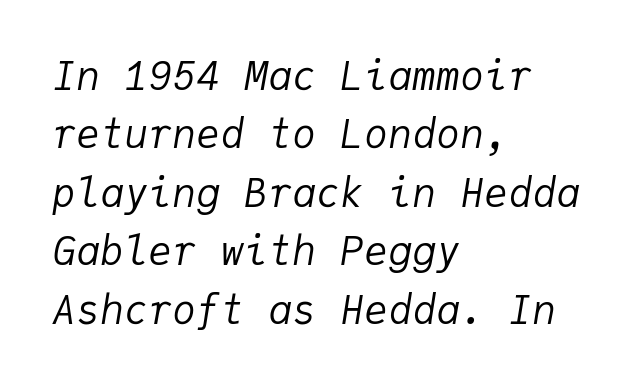
{"italic": "yes", "lean": "right", "slant_degrees": 9, "bold": "no", "weight": "regular", "width": "normal", "stroke_contrast": "low", "x_height": "medium", "monospaced": "yes", "underline": "no", "align": "left", "line_spacing": "normal", "line_spacing_ratio": 1.46, "letter_spacing": "normal", "letter_spacing_em": 0.0, "glyph_px": 40}
